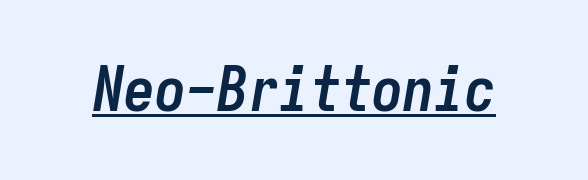
Quick note: underline on. The passage shown is emphatically bold. Observe the ordinary spacing: letters are neighbours, not strangers. Looks like terminal output: every glyph gets an equal slot. This sample uses an oblique cut, with every glyph tilted off the vertical.
